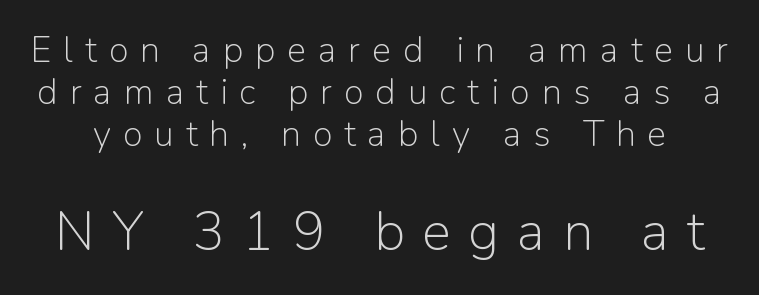
Q: Is the text bold? A: No.
Q: Is the text italic (slanted)? A: No, it is upright.
Q: Is the typeface a serif or a sans-serif typeface? A: Sans-serif.
Q: Is the text underlined? A: No.
Q: Is the spacing between letters normal or unusually wide? A: Unusually wide.
Q: Which block of text is set in a larger size, the first (top) or the second (bottom)? A: The second (bottom) one.
Q: Width (condensed, normal, or wide)? A: Normal.
Q: Stroke contrast? A: Low.
Q: x-height? A: Medium.
Q: Monospaced? A: No.
